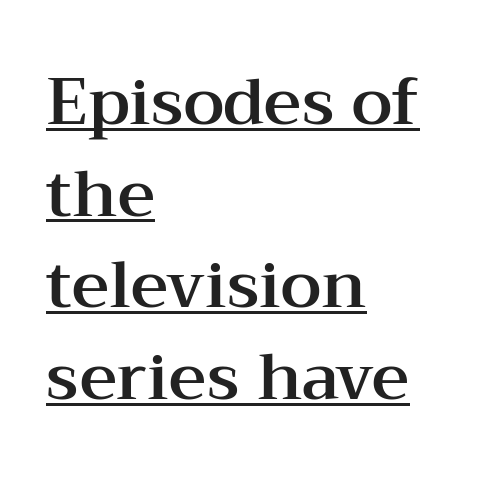
The image shows 65 px wide serif type, upright; set left-aligned, normal line spacing (1.41x), normal letter spacing, underlined; medium stroke contrast and a medium x-height.
